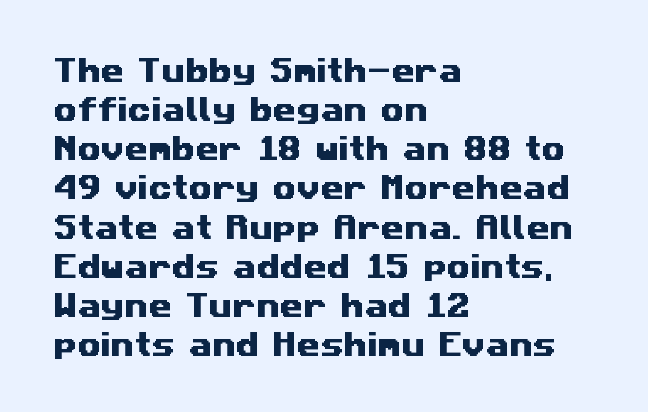
{"underline": "no", "align": "left", "line_spacing": "normal", "line_spacing_ratio": 1.45, "letter_spacing": "normal", "letter_spacing_em": 0.0, "glyph_px": 27}
